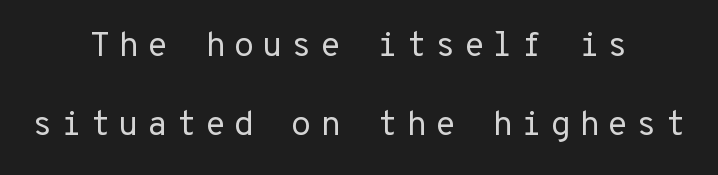
{"serif": "no", "italic": "no", "bold": "no", "weight": "regular", "width": "normal", "stroke_contrast": "low", "x_height": "medium", "monospaced": "yes", "underline": "no", "align": "center", "line_spacing": "loose", "line_spacing_ratio": 2.33, "letter_spacing": "wide", "letter_spacing_em": 0.23, "glyph_px": 34}
